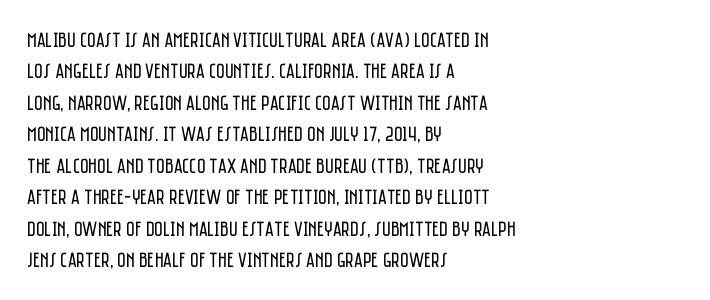
The image shows 21 px text type, upright; set left-aligned, normal line spacing (1.5x), normal letter spacing, not underlined.
